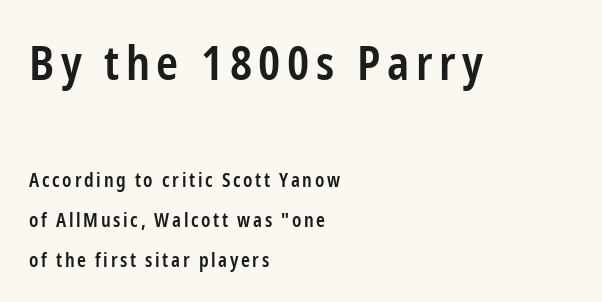
Q: Is the text bold? A: Semi-bold.
Q: Is the text italic (slanted)? A: No, it is upright.
Q: Is the typeface a serif or a sans-serif typeface? A: Sans-serif.
Q: Is the text underlined? A: No.
Q: How is the paragraph aligned? A: Left-aligned.
Q: Is the spacing between lines tight, normal or loose? A: Loose.
Q: Which block of text is set in a larger size, the first (top) or the second (bottom)? A: The first (top) one.
Q: Width (condensed, normal, or wide)? A: Condensed.
Q: Stroke contrast? A: Low.
Q: x-height? A: Medium.
Q: Monospaced? A: No.
